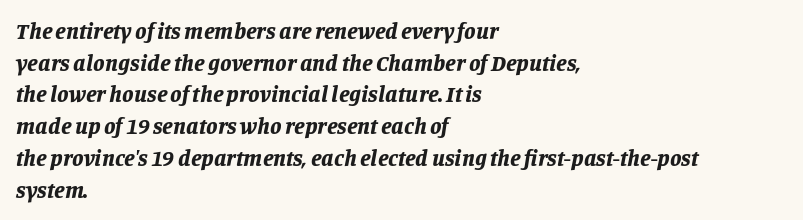
{"italic": "yes", "lean": "right", "slant_degrees": 11, "bold": "yes", "underline": "no", "align": "left", "line_spacing": "normal", "line_spacing_ratio": 1.38, "letter_spacing": "normal", "letter_spacing_em": 0.0, "glyph_px": 23}
